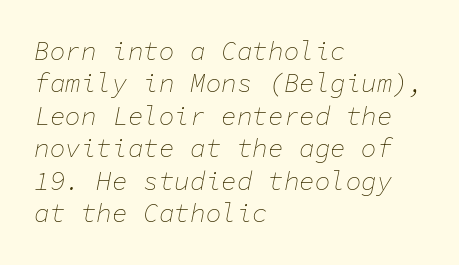
The passage shown is not bold in any degree. Compared with typical body copy, the letter spacing here is the same. The area under the type is left untouched. The designer left line spacing at the default. In terms of posture, this sample is oblique. Horizontally, the lines are justified to the leading edge only.
